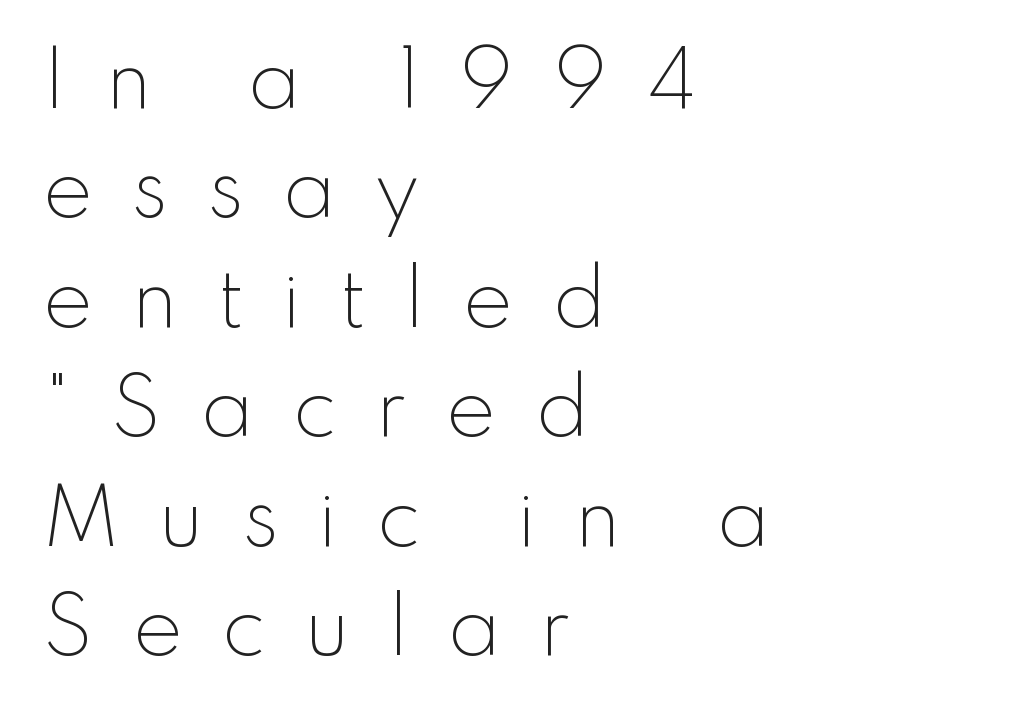
In terms of posture, this sample is upright. Is this a fixed-width face? No — the glyphs have proportional, varying widths. Caption: face not bold, strokes unweighted. I'd call this a sans setting — the letters go barefoot. Line beginnings align vertically; line endings do not. The letterforms stand isolated, each surrounded by extra space.
